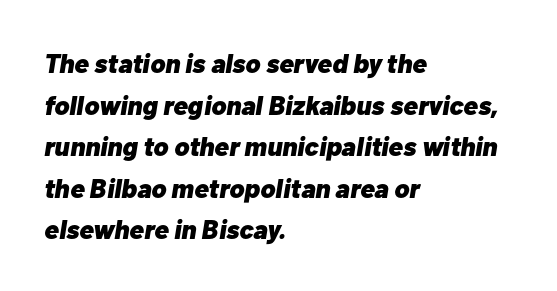
The image shows 27 px bold type, italic (leaning right); set left-aligned, normal line spacing (1.54x), normal letter spacing, not underlined.
